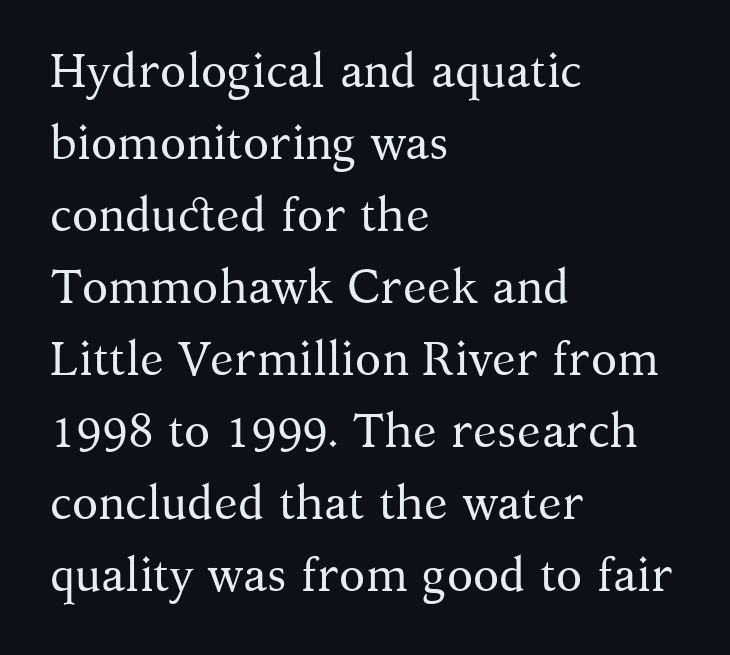
The image shows 48 px regular-weight serif type, upright; set left-aligned, normal line spacing (1.5x), normal letter spacing, not underlined; medium stroke contrast and a medium x-height.
